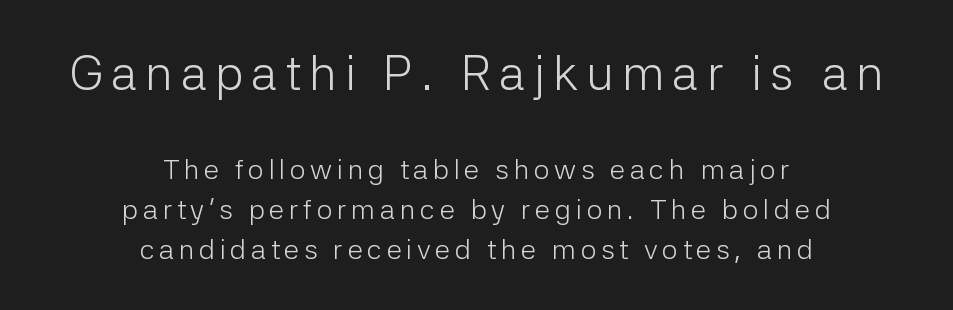
{"serif": "no", "italic": "no", "bold": "no", "weight": "light", "width": "normal", "stroke_contrast": "low", "x_height": "medium", "monospaced": "no", "underline": "no", "align": "center", "line_spacing": "normal", "line_spacing_ratio": 1.43, "larger_block": "first", "size_ratio": 1.75, "glyph_px": 49}
